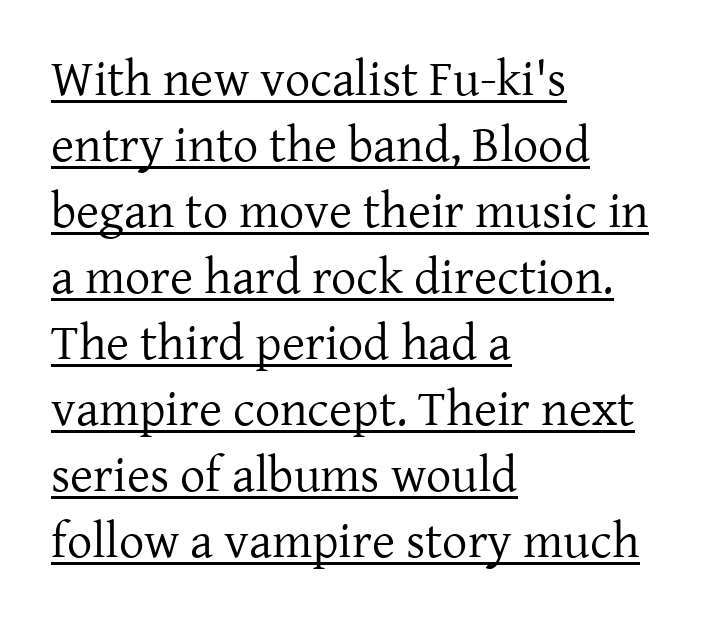
Q: Is the text bold? A: No.
Q: Is the text italic (slanted)? A: No, it is upright.
Q: Is the typeface a serif or a sans-serif typeface? A: Serif.
Q: Is the text underlined? A: Yes.
Q: How is the paragraph aligned? A: Left-aligned.
Q: Is the spacing between letters normal or unusually wide? A: Normal.
Q: Is the spacing between lines tight, normal or loose? A: Normal.
Q: Width (condensed, normal, or wide)? A: Normal.
Q: Stroke contrast? A: Low.
Q: x-height? A: Medium.
Q: Monospaced? A: No.
